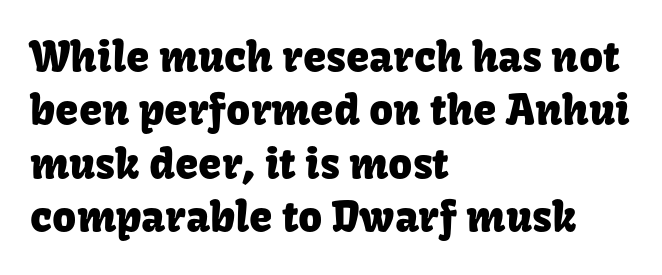
Q: Is the text italic (slanted)? A: No, it is upright.
Q: Is the typeface a serif or a sans-serif typeface? A: Sans-serif.
Q: Is the text underlined? A: No.
Q: How is the paragraph aligned? A: Left-aligned.
Q: Is the spacing between letters normal or unusually wide? A: Normal.
Q: Is the spacing between lines tight, normal or loose? A: Normal.
Q: Width (condensed, normal, or wide)? A: Normal.
Q: Stroke contrast? A: Low.
Q: x-height? A: Medium.
Q: Monospaced? A: No.
